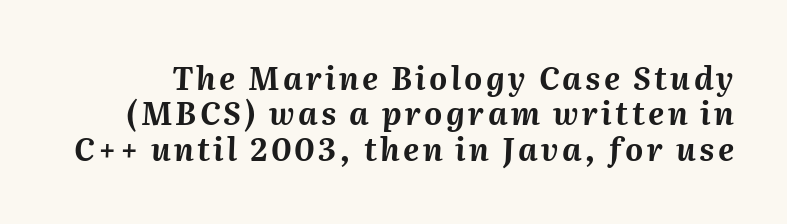
{"italic": "yes", "lean": "right", "slant_degrees": 2, "bold": "yes", "weight": "bold", "width": "normal", "stroke_contrast": "medium", "x_height": "medium", "monospaced": "no", "underline": "no", "line_spacing": "tight", "line_spacing_ratio": 1.14, "glyph_px": 31}
